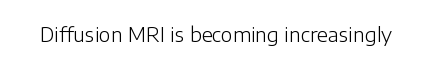
Q: Is the text bold? A: No.
Q: Is the text italic (slanted)? A: No, it is upright.
Q: Is the text underlined? A: No.
Q: Is the spacing between letters normal or unusually wide? A: Normal.
